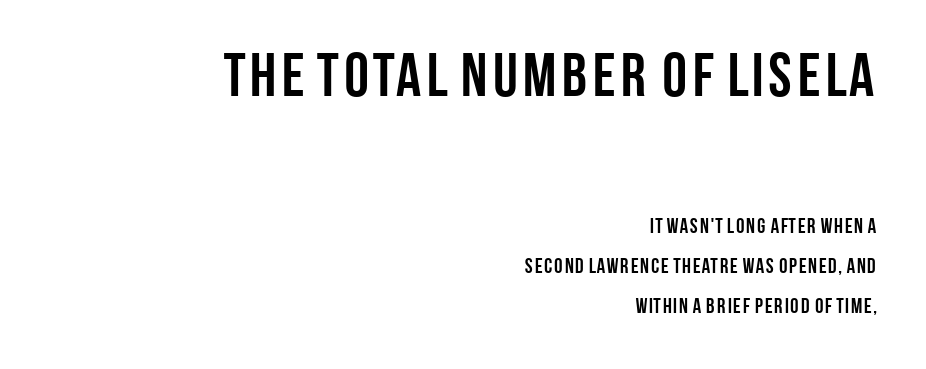
Q: Is the text bold? A: Yes.
Q: Is the text italic (slanted)? A: No, it is upright.
Q: Is the typeface a serif or a sans-serif typeface? A: Sans-serif.
Q: Is the text underlined? A: No.
Q: How is the paragraph aligned? A: Right-aligned.
Q: Is the spacing between letters normal or unusually wide? A: Normal.
Q: Is the spacing between lines tight, normal or loose? A: Loose.
Q: Which block of text is set in a larger size, the first (top) or the second (bottom)? A: The first (top) one.
Q: Width (condensed, normal, or wide)? A: Condensed.
Q: Stroke contrast? A: Low.
Q: x-height? A: Large.
Q: Monospaced? A: No.
